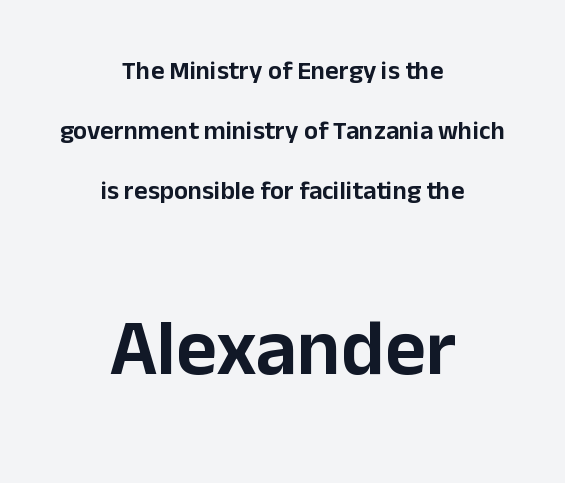
The face used here is rendered with its standard letterfit. Leading is clearly above the norm, producing a sparse column. These lines are composed in type without serifs. The zone under the glyphs is completely vacant.
